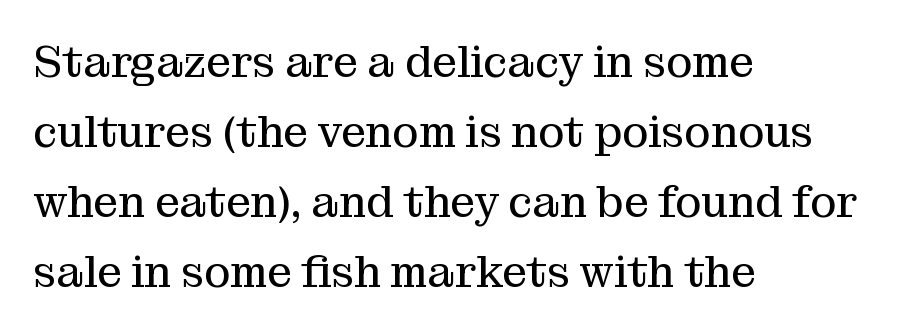
Q: Is the text bold? A: No.
Q: Is the text italic (slanted)? A: No, it is upright.
Q: Is the typeface a serif or a sans-serif typeface? A: Serif.
Q: Is the text underlined? A: No.
Q: How is the paragraph aligned? A: Left-aligned.
Q: Is the spacing between letters normal or unusually wide? A: Normal.
Q: Is the spacing between lines tight, normal or loose? A: Normal.
Q: Width (condensed, normal, or wide)? A: Normal.
Q: Stroke contrast? A: Medium.
Q: x-height? A: Medium.
Q: Monospaced? A: No.
